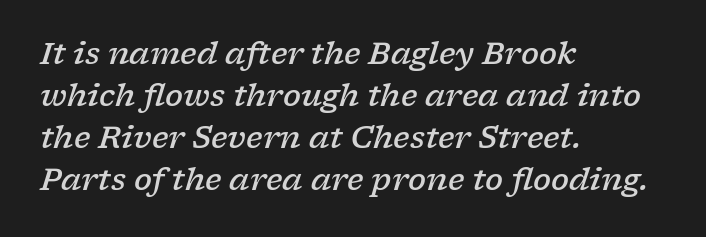
The image shows 30 px semibold, wide serif type, italic (leaning right); set left-aligned, normal line spacing (1.4x), normal letter spacing, not underlined; low stroke contrast and a medium x-height.
